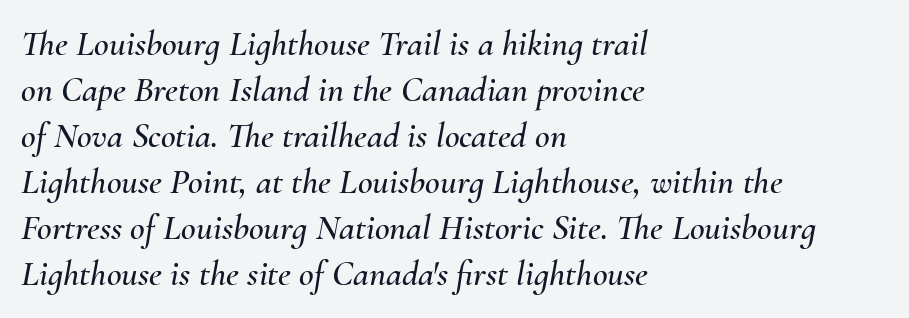
The image shows 36 px text type, italic (leaning right); set left-aligned, normal line spacing (1.28x), normal letter spacing, not underlined; medium stroke contrast and a small x-height.
